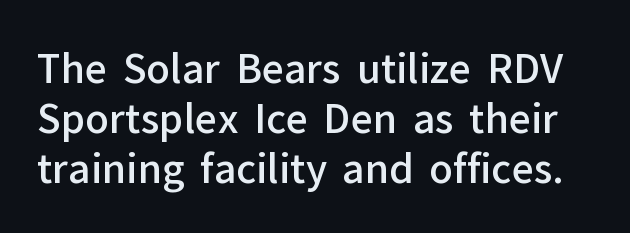
{"serif": "no", "italic": "no", "bold": "semi", "weight": "semibold", "width": "normal", "stroke_contrast": "low", "x_height": "medium", "monospaced": "no", "underline": "no", "line_spacing": "normal", "line_spacing_ratio": 1.28, "letter_spacing": "normal", "letter_spacing_em": 0.0, "glyph_px": 39}
